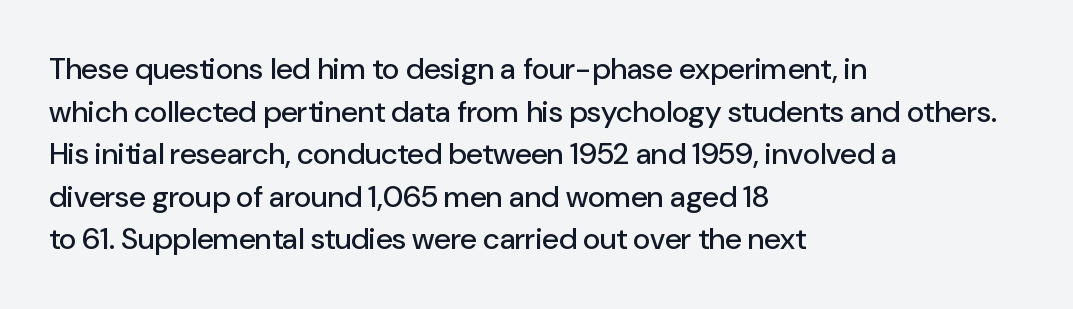
Q: Is the text italic (slanted)? A: No, it is upright.
Q: Is the typeface a serif or a sans-serif typeface? A: Sans-serif.
Q: Is the text underlined? A: No.
Q: How is the paragraph aligned? A: Left-aligned.
Q: Is the spacing between letters normal or unusually wide? A: Normal.
Q: Is the spacing between lines tight, normal or loose? A: Normal.
Q: Width (condensed, normal, or wide)? A: Normal.
Q: Stroke contrast? A: Low.
Q: x-height? A: Medium.
Q: Monospaced? A: No.
